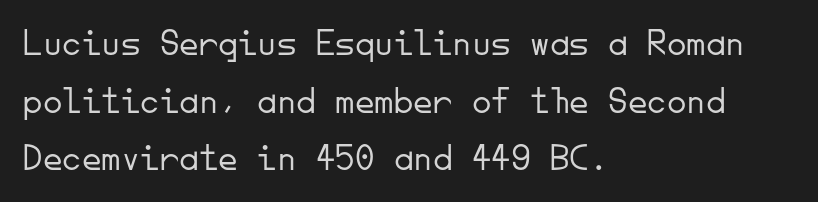
This sample keeps an unexceptional amount of space between lines. Compared with typical body copy, the letter spacing here is the same. Fixed-width glyphs throughout — classic coding-font behaviour. Posture: straight, roman, zero tilt. The area under the type is left untouched. The font family rendered here belongs to the sans-serif group.
